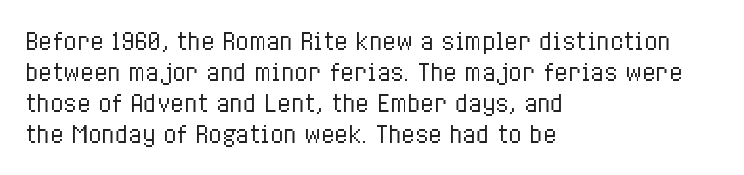
The image shows 22 px text type, upright; set left-aligned, normal line spacing (1.41x), normal letter spacing, not underlined.
